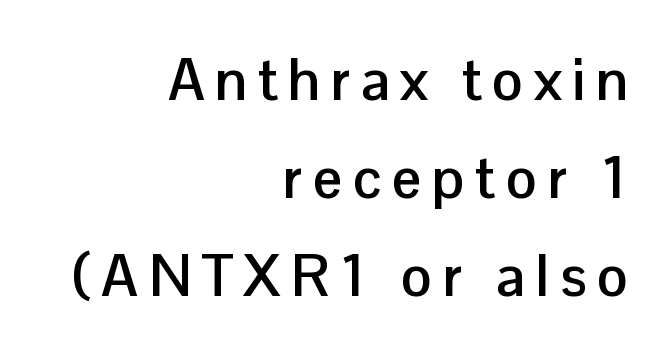
Do the characters align in a grid? No, the font is proportional. A full-strength bold gives these letters their thick strokes. In terms of leading, this rendering sits right in the middle. Descenders are the only things crossing below the line.
